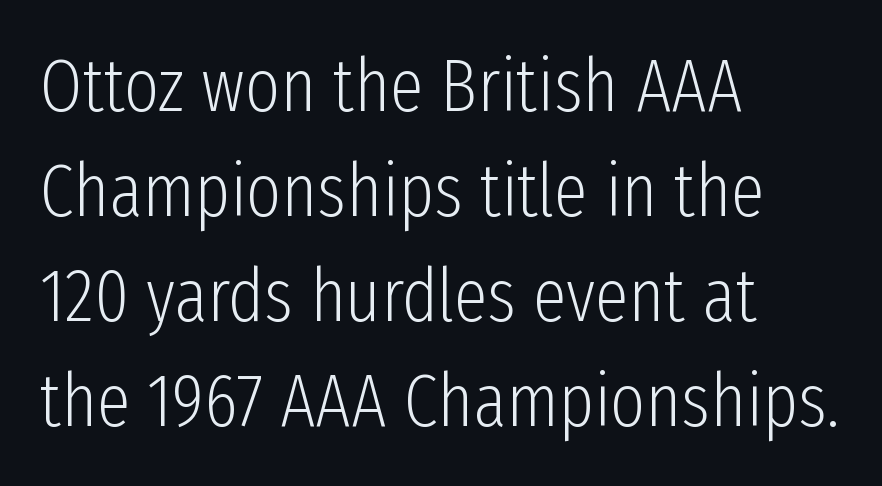
The image shows 75 px light, condensed sans-serif type, upright; set left-aligned, normal line spacing (1.4x), normal letter spacing, not underlined; low stroke contrast and a medium x-height.
